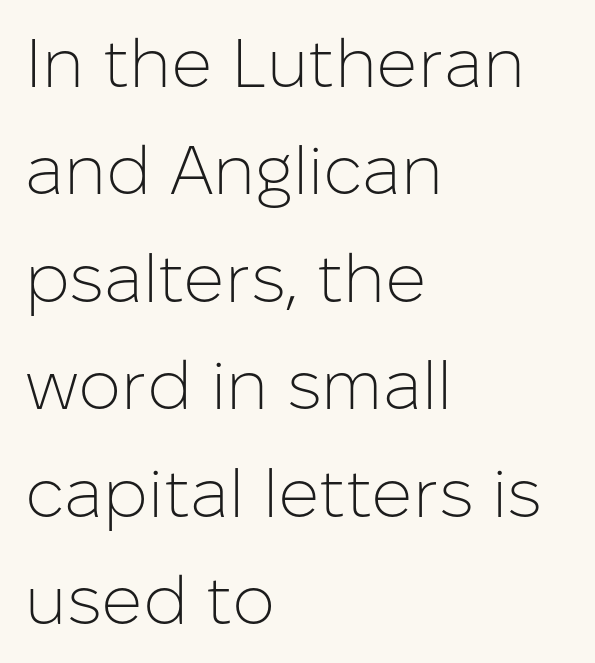
A student would call this left alignment; a typographer would say flush left, rag right. Tracking value appears to be zero — textbook default spacing. Letters rest on an invisible, unmarked baseline. Unbolded letterforms with no extra heft. The letters carry no serifs — their stems end cleanly without finishing strokes.
